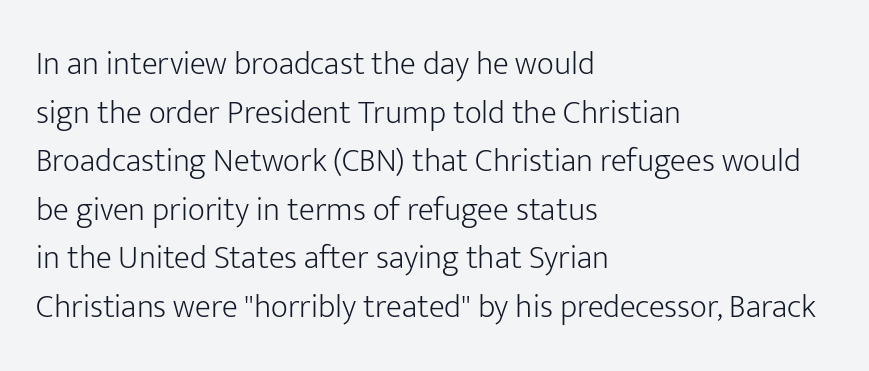
Does the type have serifs? No, each stem ends abruptly. The glyphs are unaccompanied by any horizontal stroke below them. The paragraph has a hard left edge and a soft right edge. Look at the tracking — it's just the regular setting, nothing added. Caption: face not bold, strokes unweighted. Regular leading.
